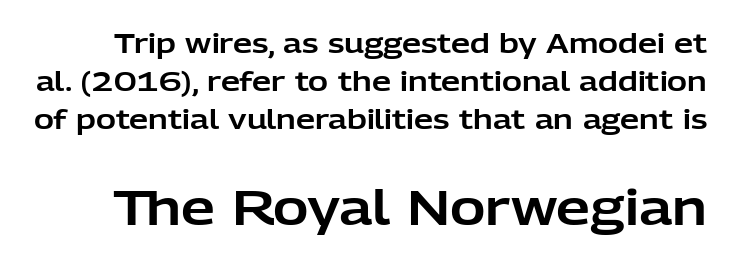
The image shows 48 px sans-serif type, upright; set normal line spacing (1.4x), normal letter spacing, not underlined; the second (bottom) block is 1.78x larger; low stroke contrast and a medium x-height.
